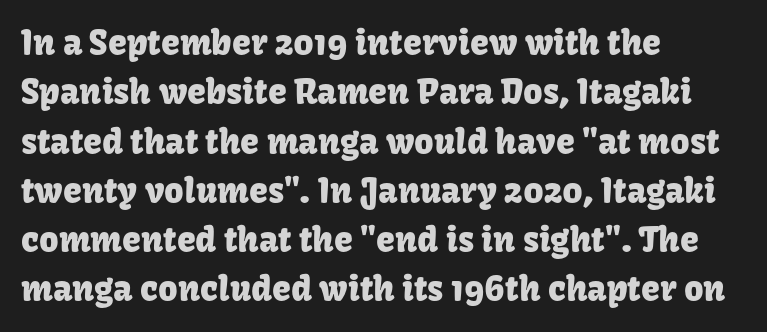
{"serif": "no", "italic": "no", "width": "normal", "stroke_contrast": "low", "x_height": "medium", "monospaced": "no", "underline": "no", "align": "left", "line_spacing": "normal", "line_spacing_ratio": 1.45, "letter_spacing": "normal", "letter_spacing_em": 0.0, "glyph_px": 34}
